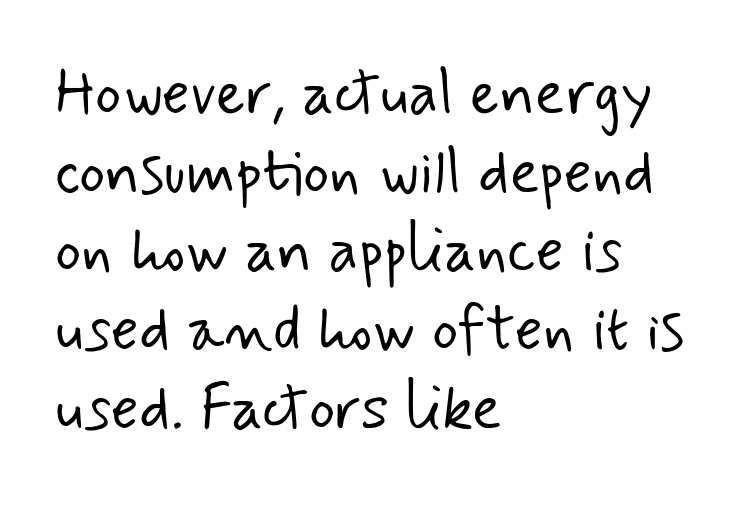
These lines are composed in type without serifs. You could call the tracking neutral — neither tight nor loose. Left-aligned paragraph, ragged on the right. Glance below the letters and you will spot only blank space. Students, observe: this is what conventionally led text looks like. The strokes carry an ordinary text weight at most.
